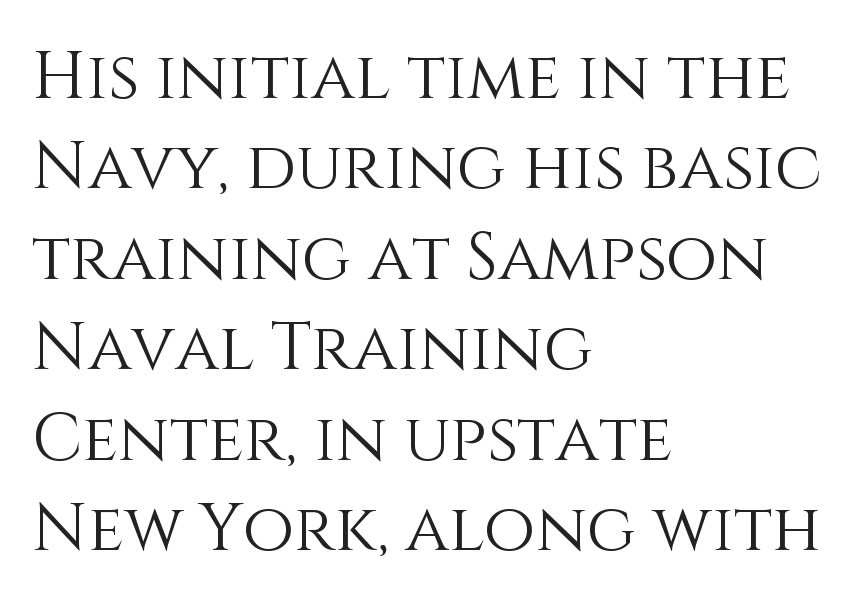
The image shows 66 px light type, upright; set left-aligned, normal line spacing (1.37x), normal letter spacing, not underlined; medium stroke contrast and a large x-height.
